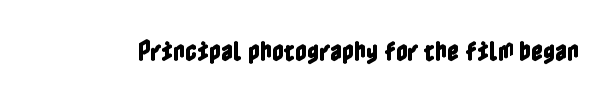
Q: Is the text italic (slanted)? A: No, it is upright.
Q: Is the text underlined? A: No.
Q: Is the spacing between letters normal or unusually wide? A: Normal.
